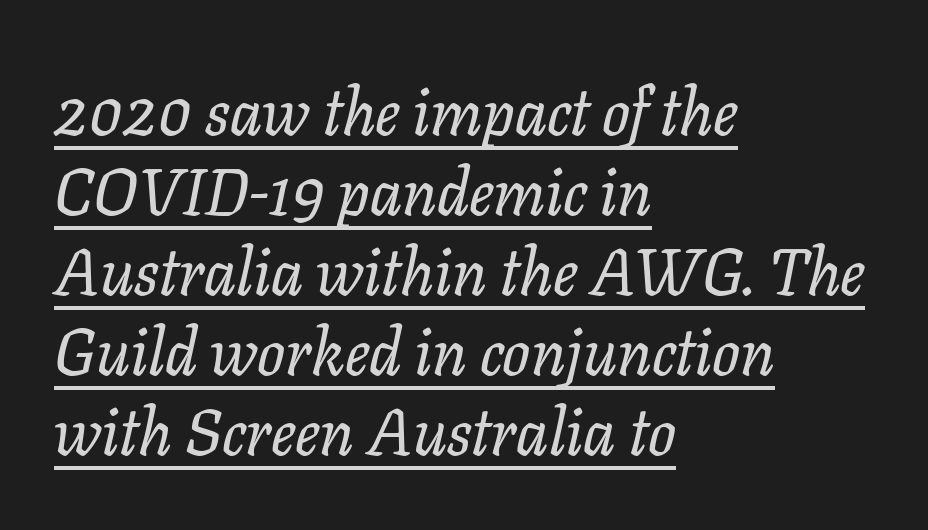
The paragraph shown leans on its left margin. Does extra space separate the letters? No, they use regular spacing. This is underlined copy, the kind a proofreader might mark for attention. Observe the serifs anchoring each vertical stroke in this sample. Do the characters align in a grid? No, the font is proportional. An italicized treatment has been applied to the whole sample.
